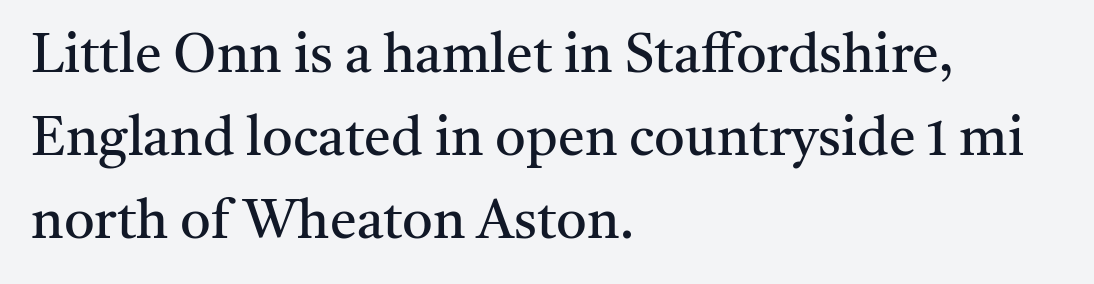
{"serif": "yes", "italic": "no", "bold": "no", "weight": "regular", "width": "normal", "stroke_contrast": "medium", "x_height": "medium", "monospaced": "no", "underline": "no", "align": "left", "line_spacing": "normal", "line_spacing_ratio": 1.54, "letter_spacing": "normal", "letter_spacing_em": 0.0, "glyph_px": 54}
